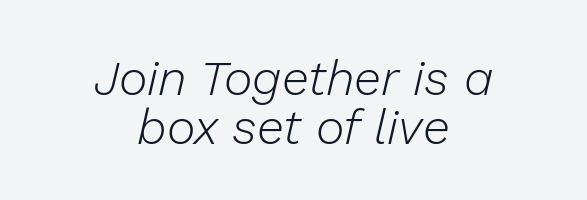
Stem width sits at or under what a default text font uses. The letterforms sit shoulder to shoulder at normal distance. Bare-footed words on every line. The rendering uses natural spacing where letterforms have individual widths. Baseline-to-baseline distance is barely more than the letter height.
